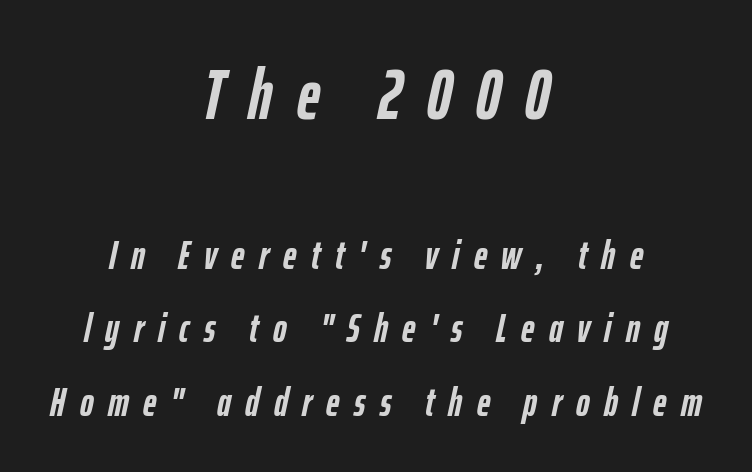
{"italic": "yes", "lean": "right", "slant_degrees": 12, "bold": "yes", "weight": "semibold", "width": "condensed", "stroke_contrast": "low", "x_height": "medium", "monospaced": "no", "underline": "no", "align": "center", "line_spacing_ratio": 1.79, "letter_spacing": "wide", "letter_spacing_em": 0.35, "larger_block": "first", "size_ratio": 1.73, "glyph_px": 71}
